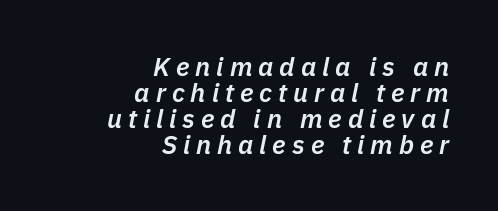
Firm but not heavy-handed strokes: this text is semibold. The glyphs are unaccompanied by any horizontal stroke below them. These lines stack with their right ends in a neat column. Closely set lines give the paragraph a compact silhouette. How are the letters spaced? Widely, with obvious added tracking. Italic: yes, the glyphs are oblique.
